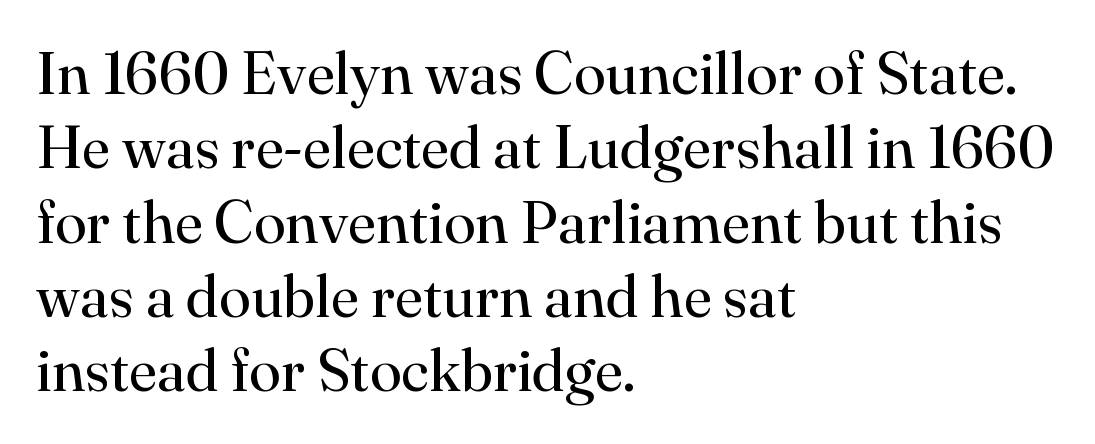
{"serif": "yes", "italic": "no", "bold": "no", "weight": "regular", "width": "normal", "stroke_contrast": "high", "x_height": "small", "monospaced": "no", "underline": "no", "align": "left", "line_spacing": "normal", "line_spacing_ratio": 1.26, "letter_spacing": "normal", "letter_spacing_em": 0.0, "glyph_px": 59}
